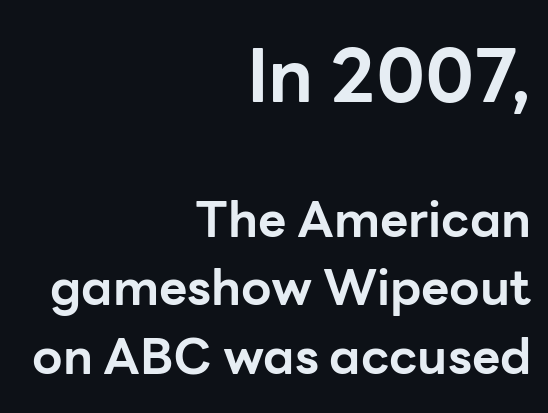
The image shows 74 px bold sans-serif type, upright; set right-aligned, normal line spacing (1.4x), normal letter spacing, not underlined; the first (top) block is 1.51x larger; low stroke contrast and a medium x-height.
